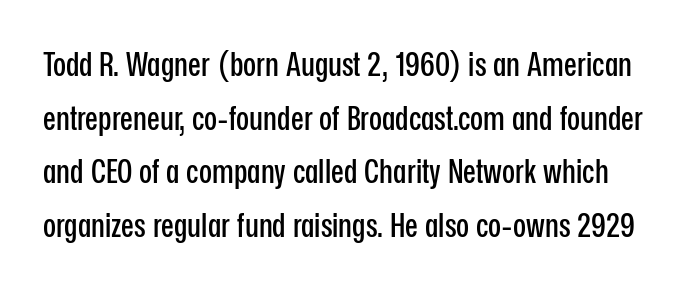
Compared with typical paragraphs, the rows here are spaced about the same. Glance below the letters and you will spot only blank space. You can tell it's not italic because the verticals are truly vertical. The text was rendered using a sans face with plain stroke endings.
